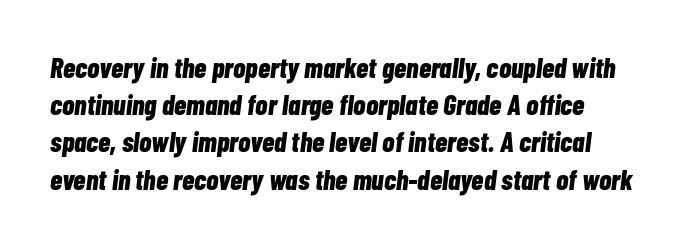
{"italic": "yes", "lean": "right", "slant_degrees": 7, "bold": "yes", "weight": "bold", "width": "condensed", "stroke_contrast": "low", "x_height": "medium", "monospaced": "no", "underline": "no", "line_spacing": "normal", "line_spacing_ratio": 1.33, "letter_spacing": "normal", "letter_spacing_em": 0.0, "glyph_px": 28}
